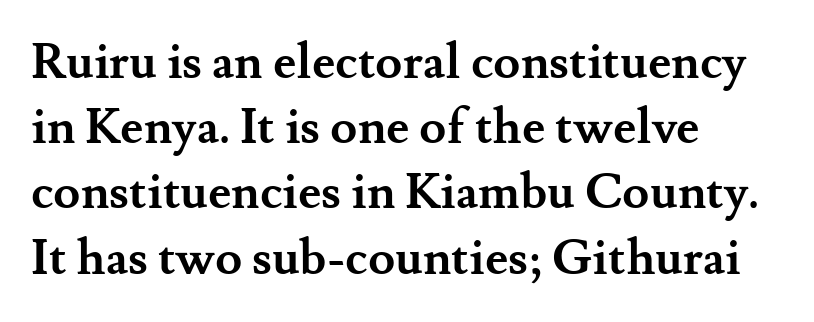
The image shows 49 px semibold serif type, upright; set left-aligned, normal line spacing (1.33x), normal letter spacing, not underlined; medium stroke contrast and a small x-height.
